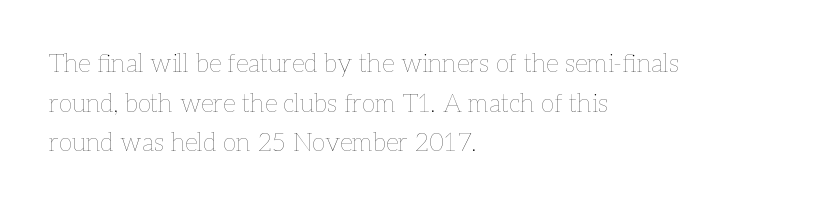
{"italic": "no", "bold": "no", "underline": "no", "align": "left", "line_spacing": "normal", "line_spacing_ratio": 1.59, "letter_spacing": "normal", "letter_spacing_em": 0.0, "glyph_px": 25}
